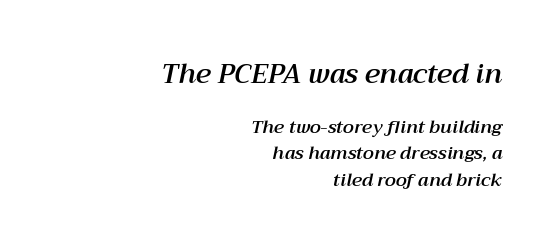
{"italic": "yes", "lean": "right", "slant_degrees": 12, "underline": "no", "align": "right", "line_spacing": "normal", "line_spacing_ratio": 1.46, "letter_spacing": "normal", "letter_spacing_em": 0.0, "larger_block": "first", "size_ratio": 1.5, "glyph_px": 27}
